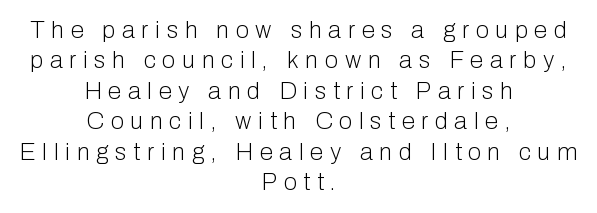
Q: Is the text bold? A: No.
Q: Is the text italic (slanted)? A: No, it is upright.
Q: Is the text underlined? A: No.
Q: How is the paragraph aligned? A: Centered.
Q: Is the spacing between letters normal or unusually wide? A: Unusually wide.
Q: Is the spacing between lines tight, normal or loose? A: Normal.
